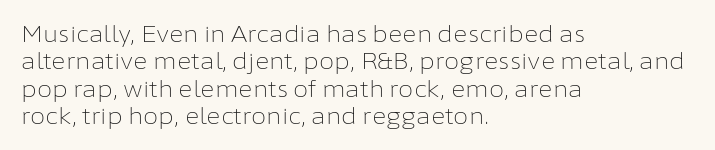
The image shows 22 px text type, upright; set left-aligned, line spacing 1.24x, normal letter spacing, not underlined.
